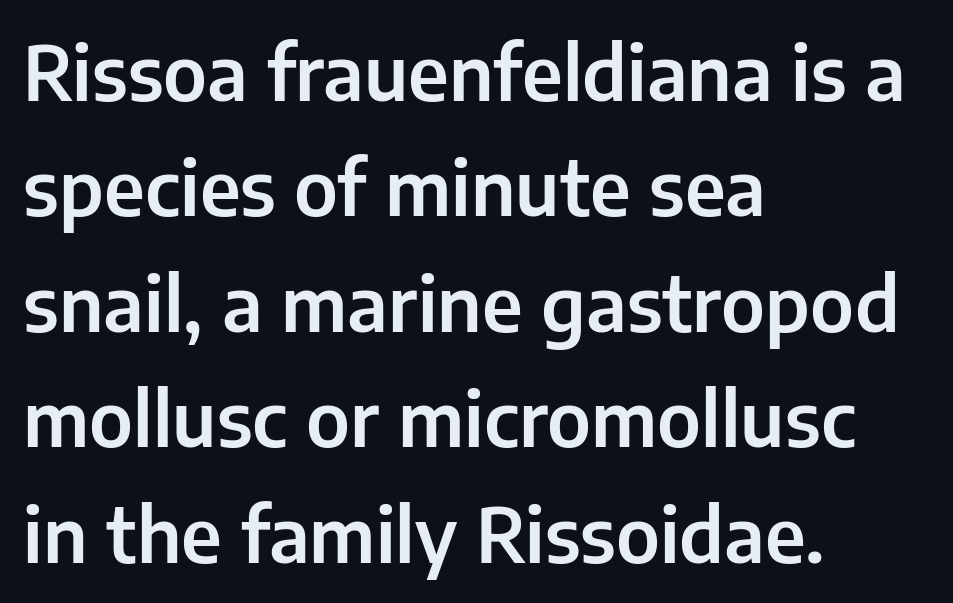
The vertical gap from one line to the next is medium. Letterform terminals end flat and unadorned throughout the passage. Tall strokes in this sample are plumb rather than angled. You could call the tracking neutral — neither tight nor loose.
